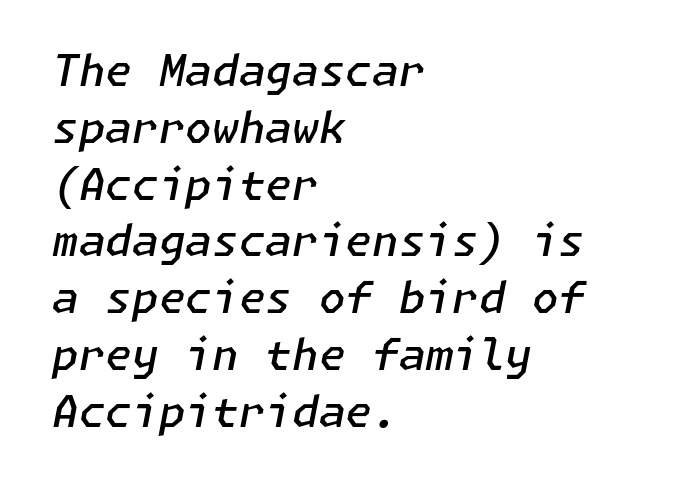
The rendering anchors every line to the left-hand side. If you drew a line through each stem, it would be angled. Summary of vertical rhythm: regular, with standard interline spacing. Heft: intermediate — a semibold.
